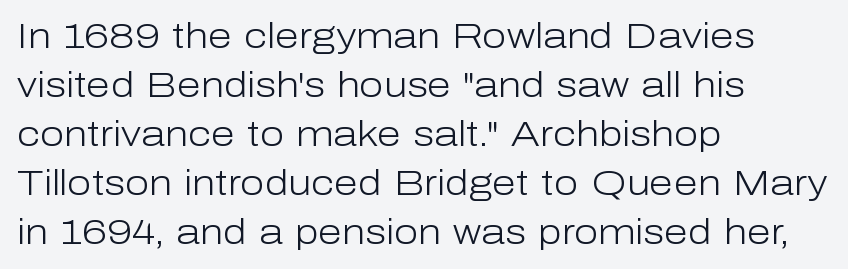
{"serif": "no", "italic": "no", "bold": "no", "weight": "light", "width": "normal", "stroke_contrast": "low", "x_height": "medium", "monospaced": "no", "underline": "no", "align": "left", "line_spacing": "normal", "line_spacing_ratio": 1.4, "letter_spacing": "normal", "letter_spacing_em": 0.0, "glyph_px": 35}
